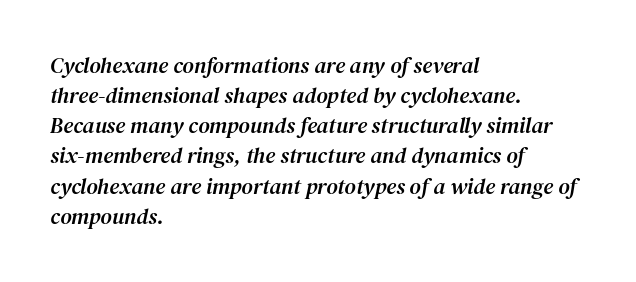
{"italic": "yes", "lean": "right", "slant_degrees": 12, "underline": "no", "align": "left", "line_spacing": "normal", "line_spacing_ratio": 1.37, "letter_spacing": "normal", "letter_spacing_em": 0.0, "glyph_px": 22}
